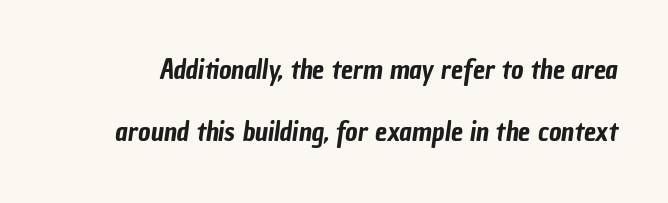
The image shows 27 px text type; set loose line spacing (2.31x), normal letter spacing, not underlined.
